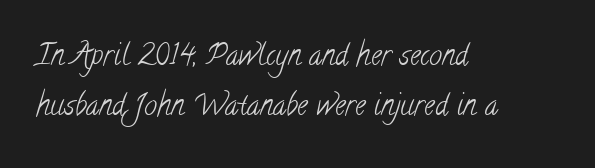
{"serif": "yes", "bold": "no", "weight": "light", "width": "condensed", "stroke_contrast": "low", "x_height": "small", "monospaced": "no", "underline": "no", "align": "left", "line_spacing_ratio": 1.71, "letter_spacing": "normal", "letter_spacing_em": 0.0, "glyph_px": 29}
